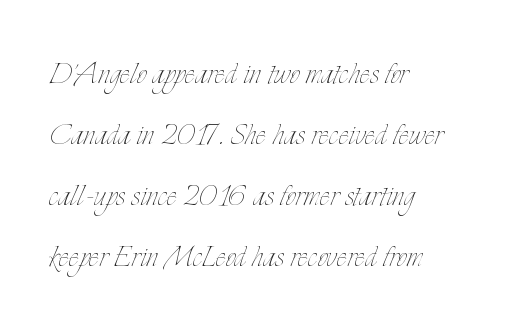
Leftover space on each line is placed entirely after the last word. The line texture is even and compact thanks to regular tracking. Compared with typical paragraphs, the rows here are spaced about the same. Unbolded letterforms with no extra heft. Note the varied advance widths — an 'i' is clearly narrower than an 'm'.
